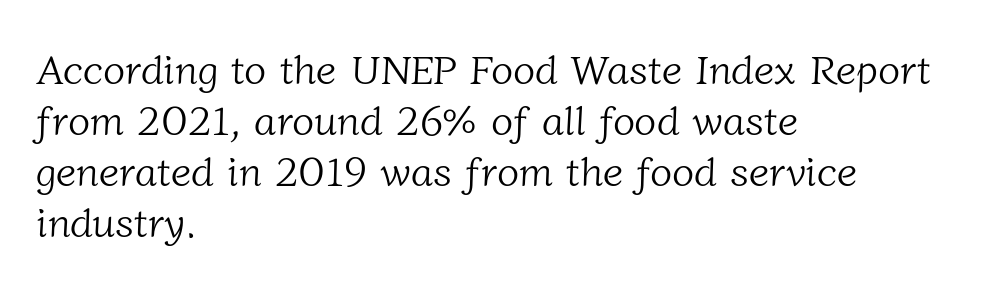
{"serif": "yes", "bold": "no", "weight": "light", "width": "normal", "stroke_contrast": "low", "x_height": "medium", "monospaced": "no", "underline": "no", "align": "left", "line_spacing_ratio": 1.24, "letter_spacing": "normal", "letter_spacing_em": 0.0, "glyph_px": 41}
